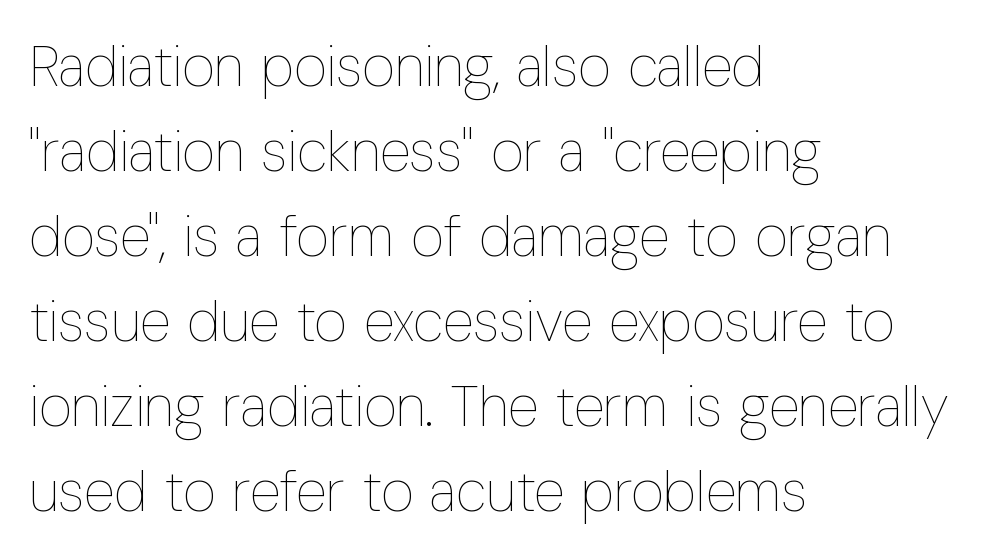
{"italic": "no", "bold": "no", "weight": "thin", "width": "condensed", "stroke_contrast": "low", "x_height": "medium", "monospaced": "no", "underline": "no", "align": "left", "line_spacing": "normal", "line_spacing_ratio": 1.49, "letter_spacing": "normal", "letter_spacing_em": 0.0, "glyph_px": 57}
